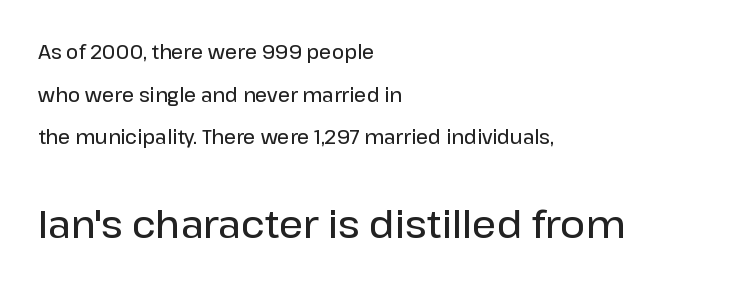
The image shows 38 px semibold sans-serif type, upright; set left-aligned, loose line spacing (2.25x), normal letter spacing, not underlined; the second (bottom) block is 2.0x larger; low stroke contrast and a medium x-height.
